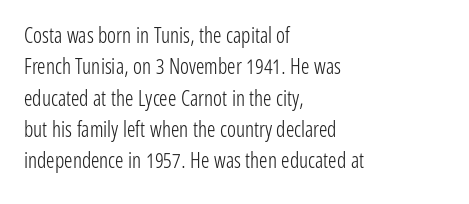
Q: Is the text bold? A: No.
Q: Is the text italic (slanted)? A: No, it is upright.
Q: Is the text underlined? A: No.
Q: How is the paragraph aligned? A: Left-aligned.
Q: Is the spacing between letters normal or unusually wide? A: Normal.
Q: Is the spacing between lines tight, normal or loose? A: Normal.
